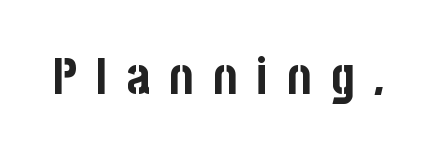
These lines have a slow, spaced-out rhythm from letter to letter. The passage shown is typed in a proportional face where columns would drift. This sample uses an upright cut, with every glyph sitting square on the baseline. In terms of letterform style, serifs are entirely absent. The area under the type is left untouched.
